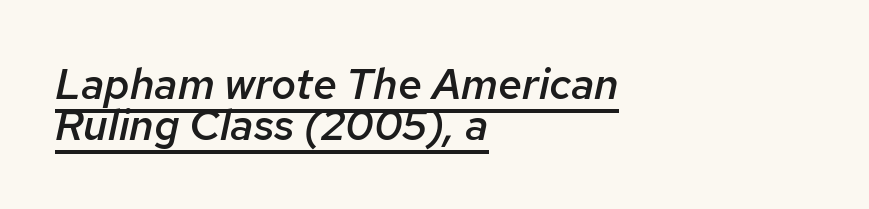
The image shows 43 px semibold type, italic (leaning right); set left-aligned, tight line spacing (0.95x), normal letter spacing, underlined; low stroke contrast and a medium x-height.
